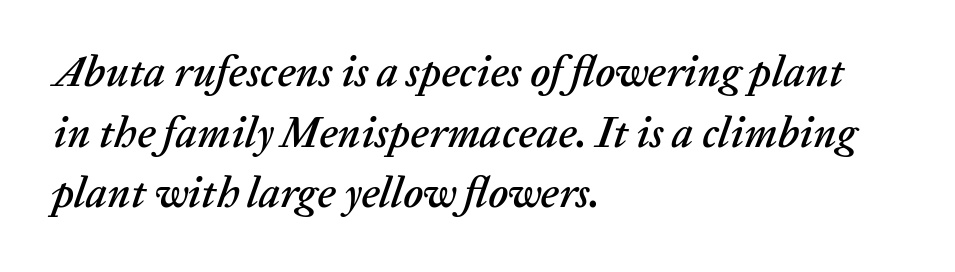
The image shows 43 px text type, italic (leaning right); set left-aligned, normal line spacing (1.41x), normal letter spacing, not underlined; low stroke contrast and a medium x-height.
